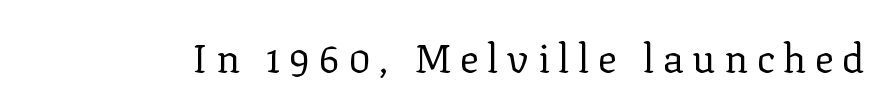
Q: Is the text bold? A: No.
Q: Is the text italic (slanted)? A: No, it is upright.
Q: Is the typeface a serif or a sans-serif typeface? A: Serif.
Q: Is the text underlined? A: No.
Q: Is the spacing between letters normal or unusually wide? A: Unusually wide.
Q: Width (condensed, normal, or wide)? A: Normal.
Q: Stroke contrast? A: Low.
Q: x-height? A: Medium.
Q: Monospaced? A: No.
